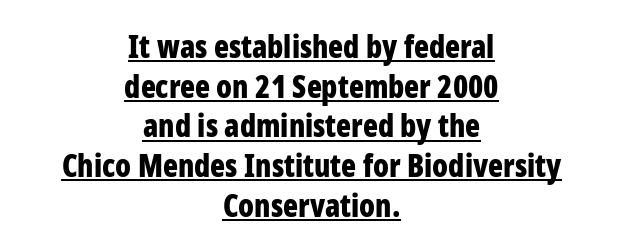
Stroke terminals: plain, sans-serif. Between one letter and the next there's only the usual sliver of space. Does the leading feel generous? No, just average. The rendering positions every line midway between the sides. This is roman type, the default non-slanted kind.
